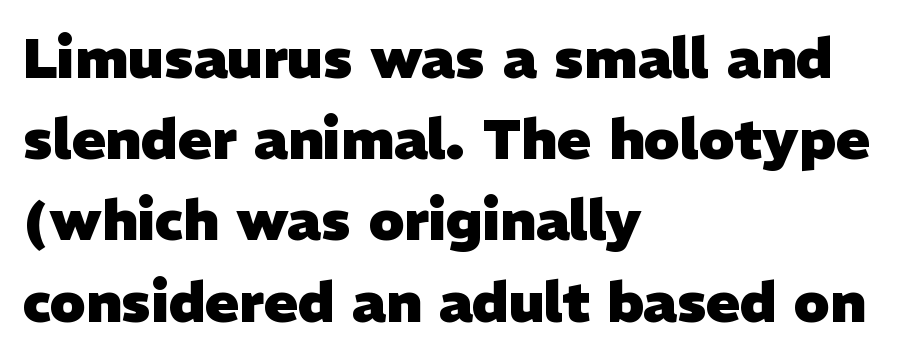
The image shows 56 px heavy sans-serif type; set left-aligned, normal line spacing (1.45x), normal letter spacing, not underlined; low stroke contrast and a medium x-height.
